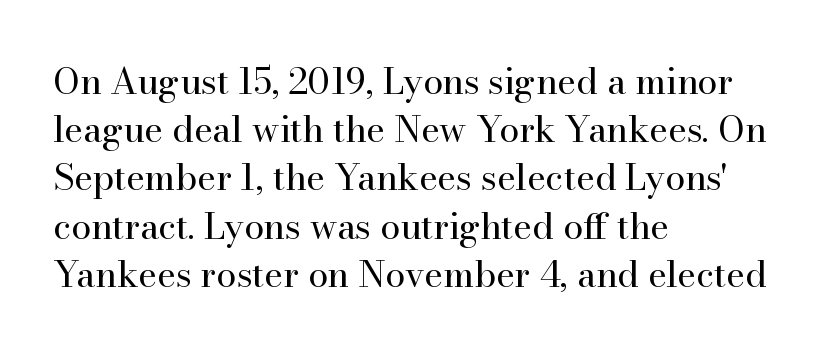
{"serif": "yes", "italic": "no", "bold": "no", "weight": "regular", "width": "normal", "stroke_contrast": "high", "x_height": "small", "monospaced": "no", "underline": "no", "align": "left", "line_spacing": "normal", "line_spacing_ratio": 1.34, "letter_spacing": "normal", "letter_spacing_em": 0.0, "glyph_px": 36}
